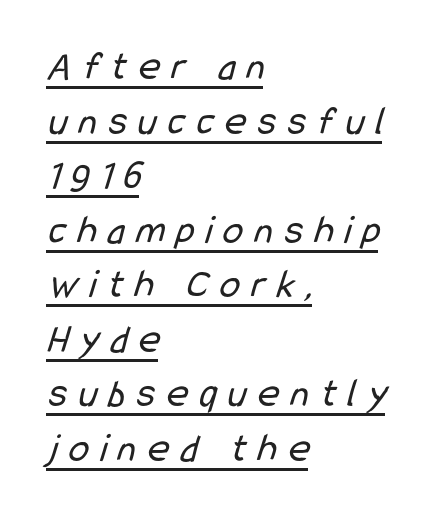
The image shows 41 px regular-weight, condensed sans-serif type; set left-aligned, normal line spacing (1.33x), unusually wide letter spacing (+0.28 em), underlined; low stroke contrast and a medium x-height.
